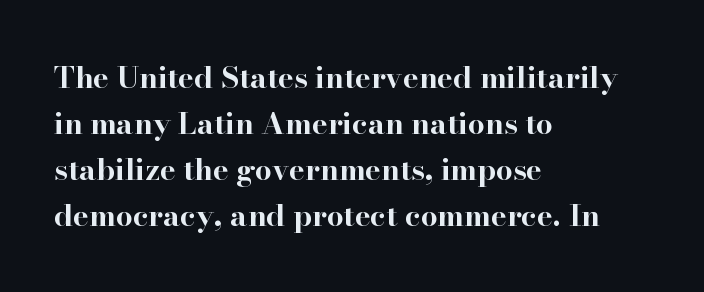
{"serif": "yes", "italic": "no", "bold": "yes", "weight": "bold", "width": "wide", "stroke_contrast": "high", "x_height": "small", "monospaced": "no", "underline": "no", "align": "left", "line_spacing": "normal", "line_spacing_ratio": 1.53, "letter_spacing": "normal", "letter_spacing_em": 0.0, "glyph_px": 30}
